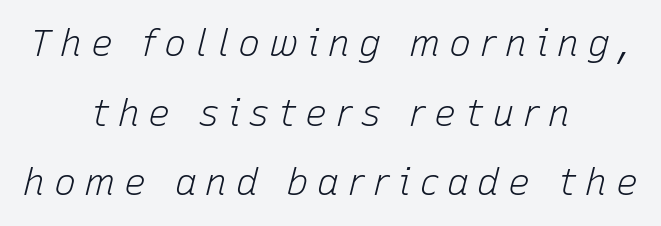
The image shows 37 px light type, italic (leaning right); set centered, line spacing 1.88x, unusually wide letter spacing (+0.23 em), not underlined; low stroke contrast and a medium x-height.
